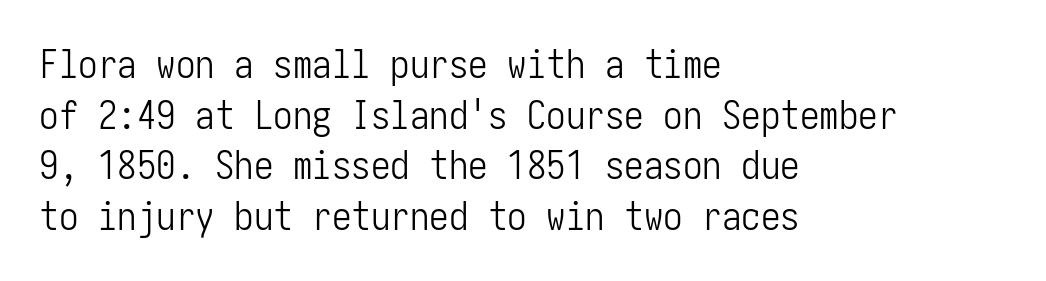
Students, note that the glyphs here touch the page at normal intervals. Nope, no serifs anywhere on these letters. Unlike italic type, these characters show no tilt at all. Notice how descenders clear the ascenders below comfortably — that's standard leading.
